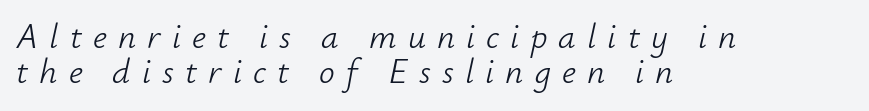
Q: Is the text bold? A: No.
Q: Is the text italic (slanted)? A: Yes, it leans right by about 12 degrees.
Q: Is the text underlined? A: No.
Q: How is the paragraph aligned? A: Left-aligned.
Q: Is the spacing between letters normal or unusually wide? A: Unusually wide.
Q: Is the spacing between lines tight, normal or loose? A: Tight.
Q: Width (condensed, normal, or wide)? A: Normal.
Q: Stroke contrast? A: Low.
Q: x-height? A: Small.
Q: Monospaced? A: No.
